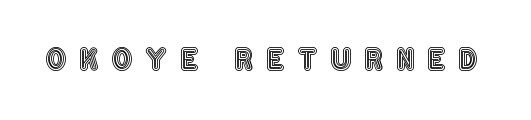
Q: Is the text italic (slanted)? A: No, it is upright.
Q: Is the text underlined? A: No.
Q: Is the spacing between letters normal or unusually wide? A: Unusually wide.
Q: Width (condensed, normal, or wide)? A: Condensed.
Q: x-height? A: Large.
Q: Monospaced? A: No.
